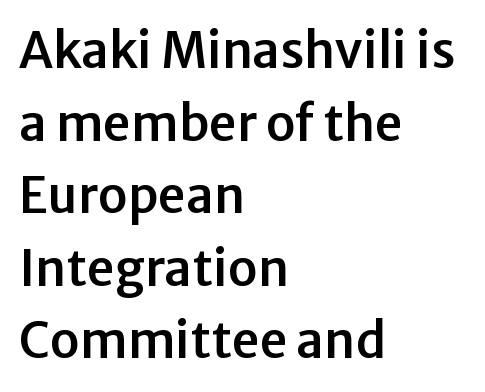
Q: Is the text italic (slanted)? A: No, it is upright.
Q: Is the typeface a serif or a sans-serif typeface? A: Sans-serif.
Q: Is the text underlined? A: No.
Q: How is the paragraph aligned? A: Left-aligned.
Q: Is the spacing between letters normal or unusually wide? A: Normal.
Q: Is the spacing between lines tight, normal or loose? A: Normal.
Q: Width (condensed, normal, or wide)? A: Normal.
Q: Stroke contrast? A: Low.
Q: x-height? A: Medium.
Q: Monospaced? A: No.
